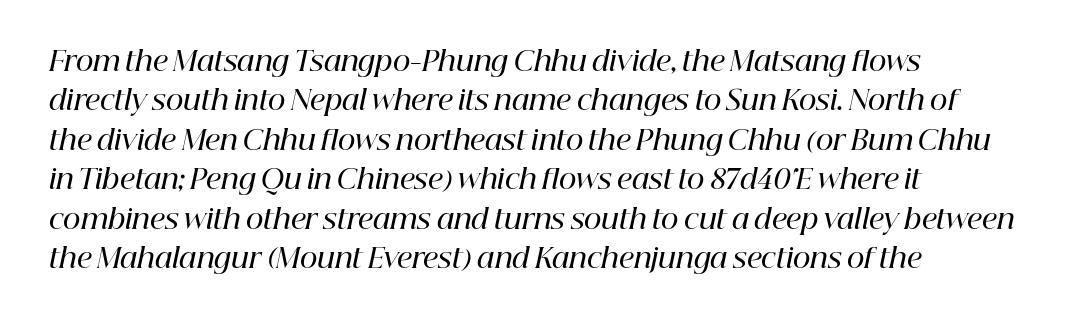
The passage shown has conventional tracking throughout. The rag falls on the right side of this text block. There's an unmistakable incline to the writing here. Summary of vertical rhythm: regular, with standard interline spacing.
